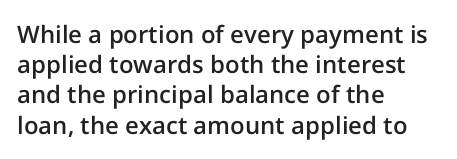
Q: Is the text bold? A: Semi-bold.
Q: Is the text italic (slanted)? A: No, it is upright.
Q: Is the text underlined? A: No.
Q: How is the paragraph aligned? A: Left-aligned.
Q: Is the spacing between letters normal or unusually wide? A: Normal.
Q: Is the spacing between lines tight, normal or loose? A: Normal.
